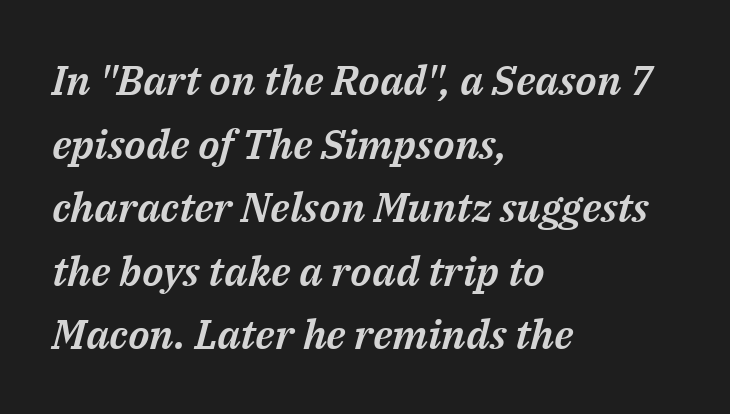
The image shows 41 px text type, italic (leaning right); set left-aligned, normal line spacing (1.55x), normal letter spacing, not underlined; medium stroke contrast and a medium x-height.
